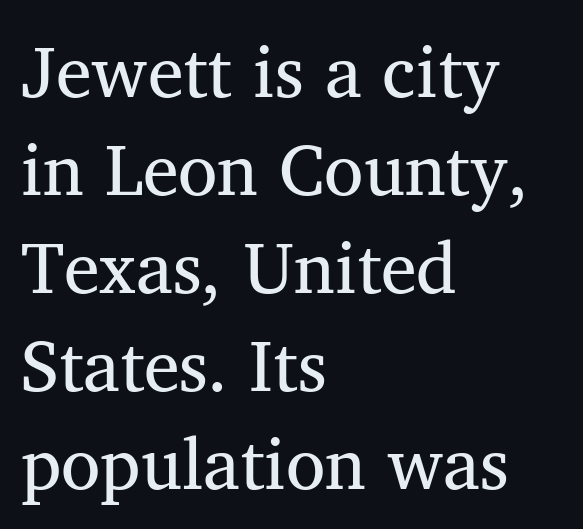
Q: Is the text bold? A: No.
Q: Is the text italic (slanted)? A: No, it is upright.
Q: Is the typeface a serif or a sans-serif typeface? A: Serif.
Q: Is the text underlined? A: No.
Q: How is the paragraph aligned? A: Left-aligned.
Q: Is the spacing between letters normal or unusually wide? A: Normal.
Q: Is the spacing between lines tight, normal or loose? A: Normal.
Q: Width (condensed, normal, or wide)? A: Normal.
Q: Stroke contrast? A: Medium.
Q: x-height? A: Medium.
Q: Monospaced? A: No.
